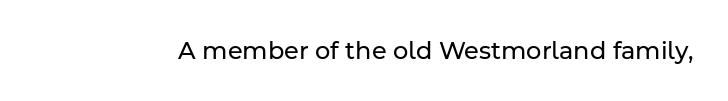
Q: Is the text bold? A: No.
Q: Is the text italic (slanted)? A: No, it is upright.
Q: Is the text underlined? A: No.
Q: Is the spacing between letters normal or unusually wide? A: Normal.
